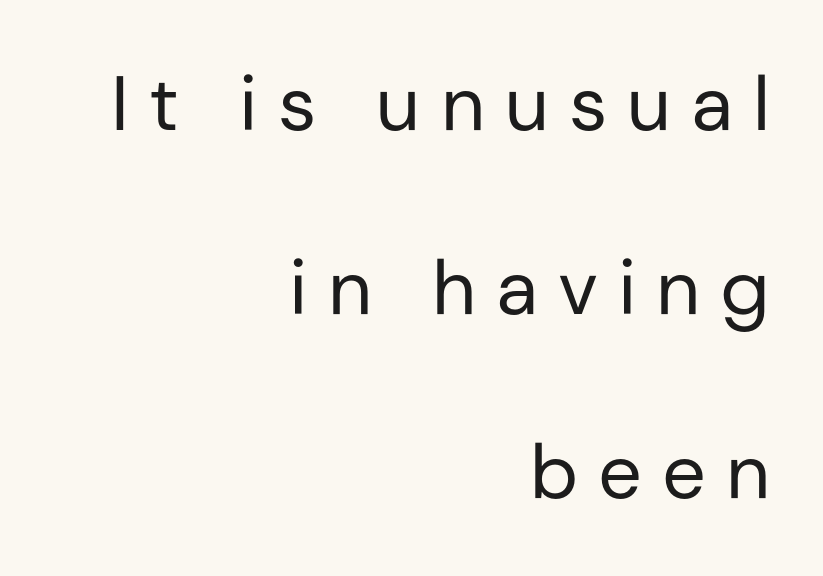
The image shows 77 px regular-weight sans-serif type, upright; set right-aligned, loose line spacing (2.39x), unusually wide letter spacing (+0.26 em), not underlined; low stroke contrast and a medium x-height.
